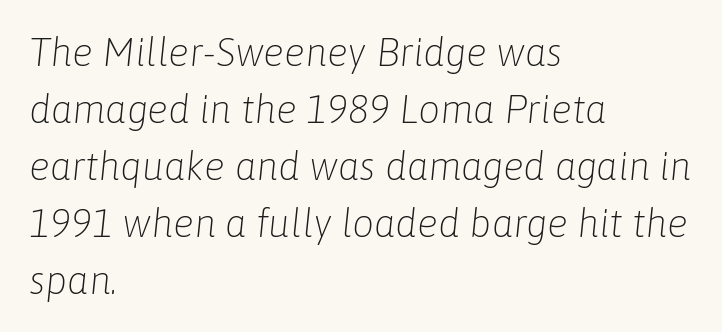
The ragged edge is on the right, which tells us the setting is flush left. Glance below the letters and you will spot only blank space. Weight class: somewhere from thin through regular. Reading down the column, the eye jumps a familiar distance to each next line. Note the varied advance widths — an 'i' is clearly narrower than an 'm'. Every character sits at an angle, as italics do.
